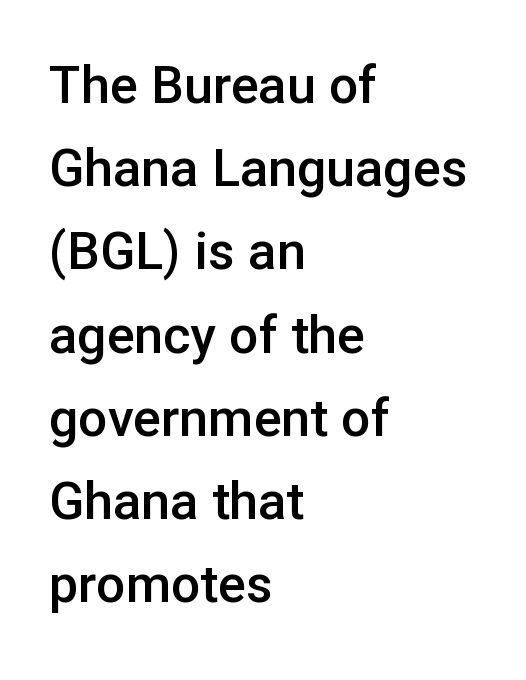
The image shows 52 px semibold sans-serif type, upright; set left-aligned, normal line spacing (1.6x), normal letter spacing, not underlined; low stroke contrast and a medium x-height.
